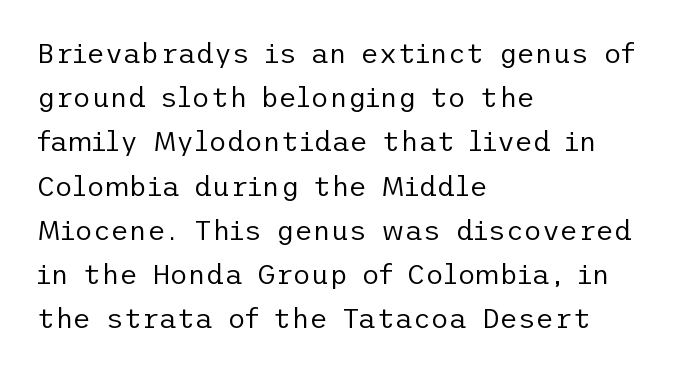
{"serif": "no", "italic": "no", "bold": "no", "weight": "regular", "width": "normal", "stroke_contrast": "low", "x_height": "medium", "underline": "no", "align": "left", "line_spacing": "normal", "line_spacing_ratio": 1.58, "letter_spacing": "normal", "letter_spacing_em": 0.0, "glyph_px": 28}
